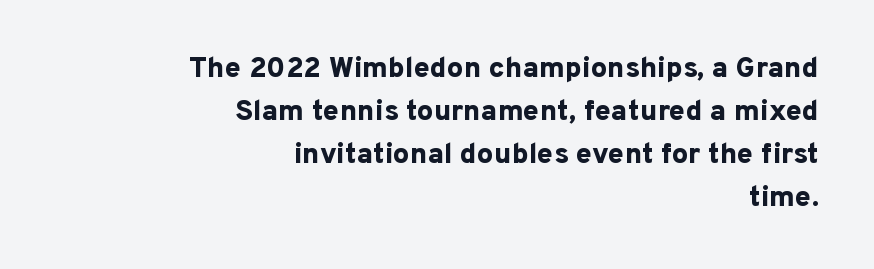
Q: Is the text bold? A: Yes.
Q: Is the text italic (slanted)? A: No, it is upright.
Q: Is the typeface a serif or a sans-serif typeface? A: Sans-serif.
Q: Is the text underlined? A: No.
Q: How is the paragraph aligned? A: Right-aligned.
Q: Is the spacing between letters normal or unusually wide? A: Normal.
Q: Is the spacing between lines tight, normal or loose? A: Normal.
Q: Width (condensed, normal, or wide)? A: Normal.
Q: Stroke contrast? A: Low.
Q: x-height? A: Medium.
Q: Monospaced? A: No.
